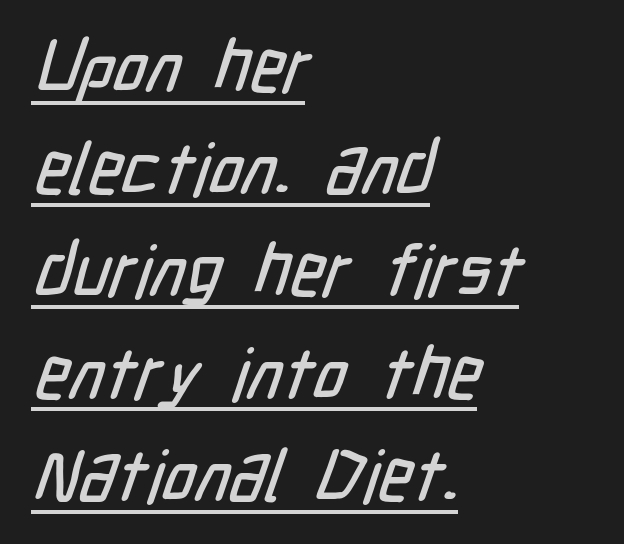
The image shows 72 px condensed sans-serif type; set left-aligned, normal line spacing (1.42x), normal letter spacing, underlined; low stroke contrast and a medium x-height.
